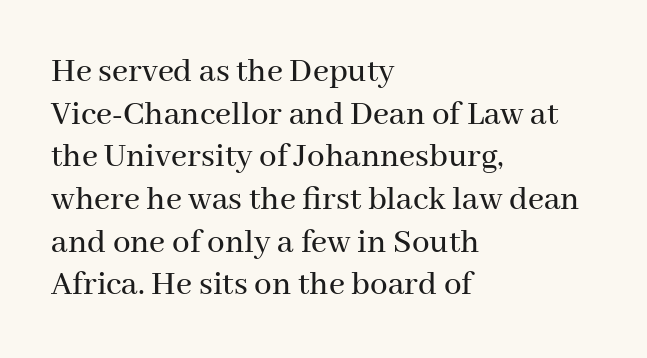
Q: Is the text italic (slanted)? A: No, it is upright.
Q: Is the typeface a serif or a sans-serif typeface? A: Serif.
Q: Is the text underlined? A: No.
Q: How is the paragraph aligned? A: Left-aligned.
Q: Is the spacing between letters normal or unusually wide? A: Normal.
Q: Width (condensed, normal, or wide)? A: Normal.
Q: Stroke contrast? A: Medium.
Q: x-height? A: Medium.
Q: Monospaced? A: No.
